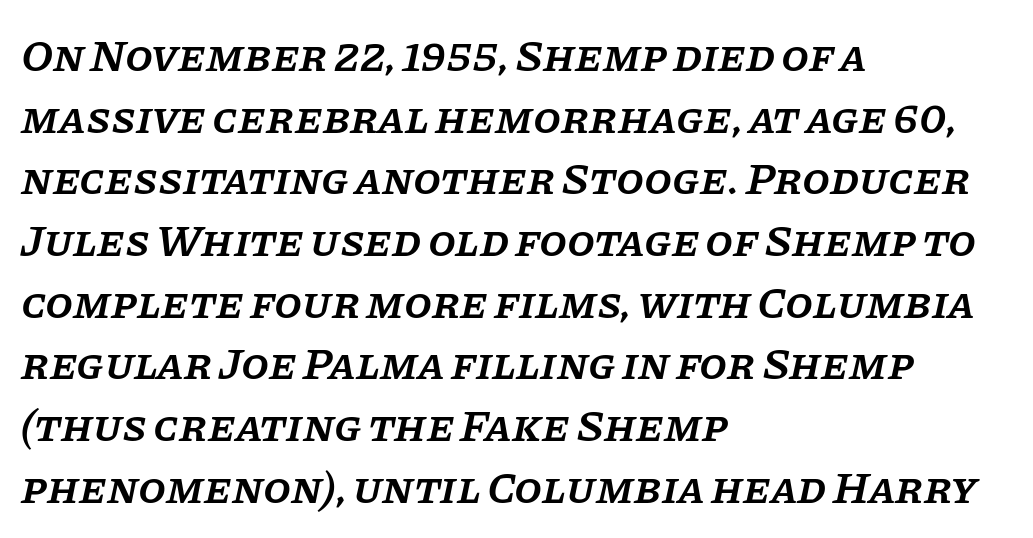
Q: Is the text bold? A: Semi-bold.
Q: Is the text italic (slanted)? A: Yes, it leans right by about 11 degrees.
Q: Is the typeface a serif or a sans-serif typeface? A: Serif.
Q: Is the text underlined? A: No.
Q: How is the paragraph aligned? A: Left-aligned.
Q: Is the spacing between letters normal or unusually wide? A: Normal.
Q: Is the spacing between lines tight, normal or loose? A: Normal.
Q: Width (condensed, normal, or wide)? A: Normal.
Q: Stroke contrast? A: Low.
Q: x-height? A: Large.
Q: Monospaced? A: No.
